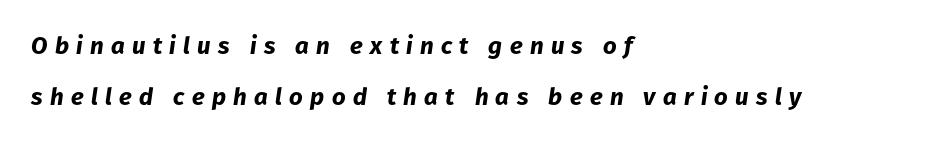
The image shows 24 px bold type, italic (leaning right); set left-aligned, loose line spacing (2.13x), unusually wide letter spacing (+0.3 em), not underlined.
